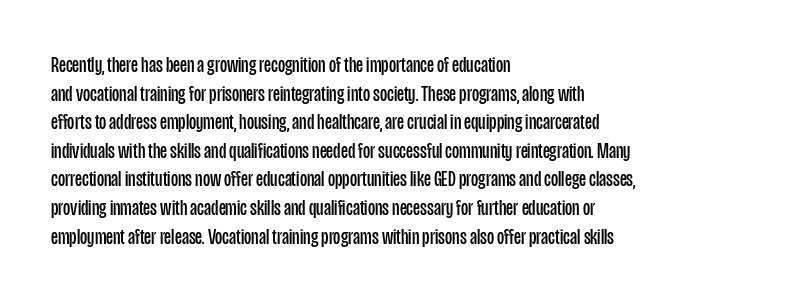
{"italic": "no", "bold": "no", "underline": "no", "align": "left", "line_spacing": "normal", "line_spacing_ratio": 1.3, "letter_spacing": "normal", "letter_spacing_em": 0.0, "glyph_px": 22}
